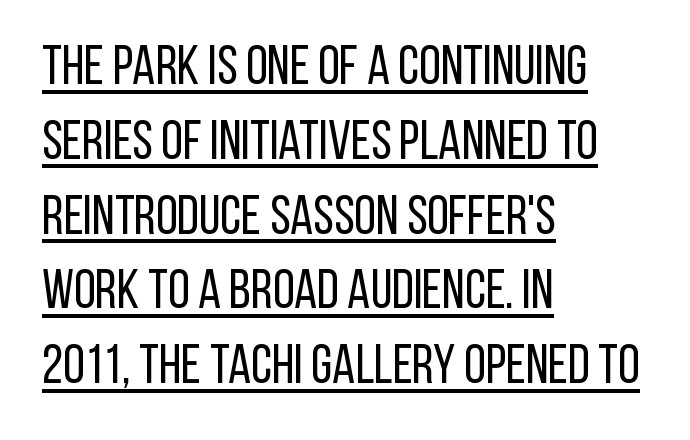
The image shows 55 px regular-weight, condensed sans-serif type, upright; set left-aligned, normal line spacing (1.36x), normal letter spacing, underlined; low stroke contrast and a large x-height.
